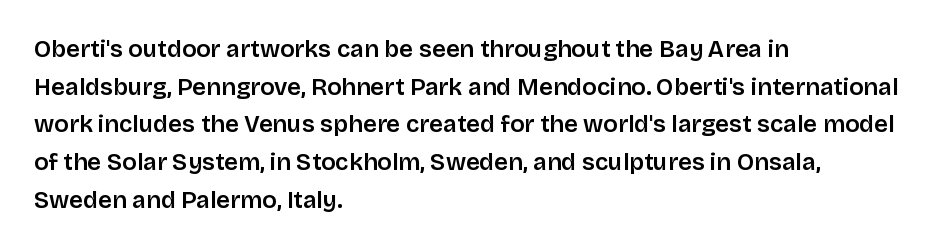
{"italic": "no", "underline": "no", "align": "left", "line_spacing": "normal", "line_spacing_ratio": 1.57, "letter_spacing": "normal", "letter_spacing_em": 0.0, "glyph_px": 24}
